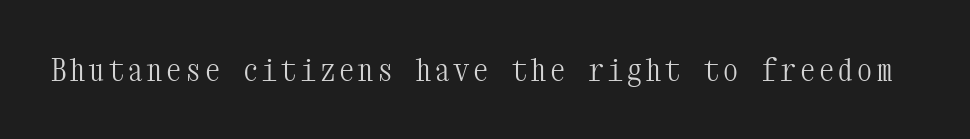
The image shows 30 px light, condensed serif type, upright, monospaced; set not underlined; medium stroke contrast and a medium x-height.
